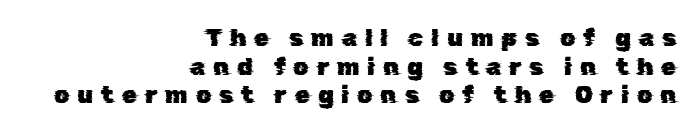
The image shows 24 px text type; set right-aligned, line spacing 1.19x, unusually wide letter spacing (+0.33 em), not underlined.
